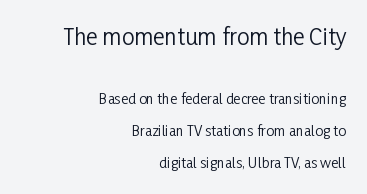
The typesetter chose a ragged-left arrangement here. No word sits above an underline. Unlike italic type, these characters show no tilt at all. Students, note that the glyphs here touch the page at normal intervals. Leading: increased. The block sitting higher on the canvas is the one with enlarged characters.
